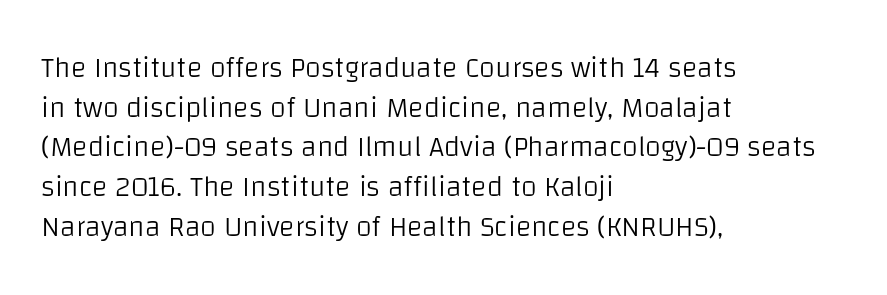
{"serif": "no", "italic": "no", "bold": "no", "weight": "light", "width": "normal", "stroke_contrast": "low", "x_height": "large", "monospaced": "no", "underline": "no", "align": "left", "line_spacing": "normal", "line_spacing_ratio": 1.37, "letter_spacing": "normal", "letter_spacing_em": 0.0, "glyph_px": 29}
